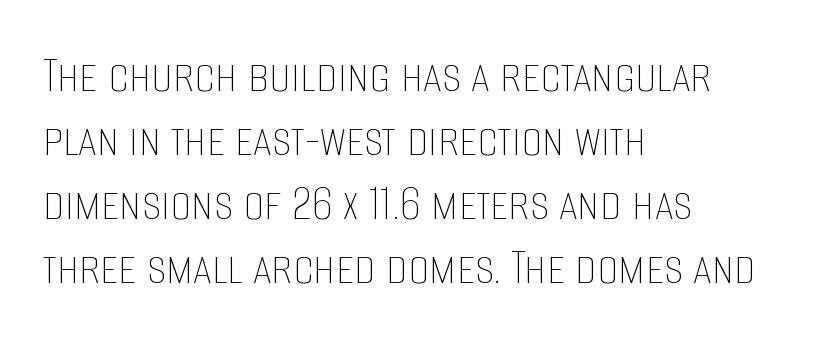
Each row of text sits above clean, open space. Here the designer chose a conventional face with non-uniform glyph widths. Nobody touched the tracking dial on this one. If you drew a line through each stem, it would be perfectly vertical. These lines are set flush left with a ragged right edge. The passage shown is not bold in any degree.
